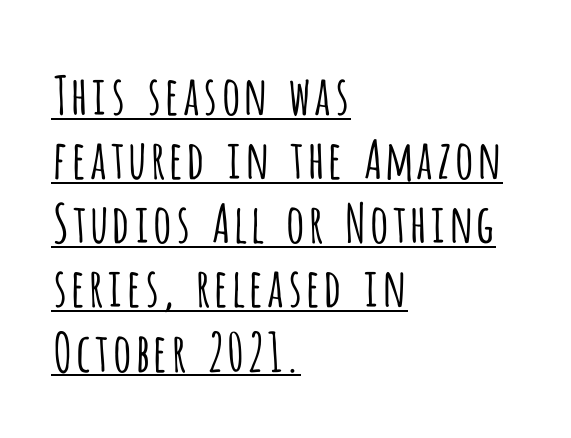
Q: Is the text bold? A: No.
Q: Is the text italic (slanted)? A: No, it is upright.
Q: Is the typeface a serif or a sans-serif typeface? A: Sans-serif.
Q: Is the text underlined? A: Yes.
Q: How is the paragraph aligned? A: Left-aligned.
Q: Is the spacing between letters normal or unusually wide? A: Normal.
Q: Width (condensed, normal, or wide)? A: Condensed.
Q: Stroke contrast? A: Low.
Q: x-height? A: Large.
Q: Monospaced? A: No.
